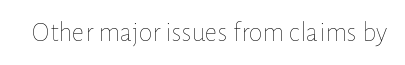
Q: Is the text bold? A: No.
Q: Is the text italic (slanted)? A: No, it is upright.
Q: Is the text underlined? A: No.
Q: Is the spacing between letters normal or unusually wide? A: Normal.
Q: Width (condensed, normal, or wide)? A: Normal.
Q: Stroke contrast? A: Low.
Q: x-height? A: Medium.
Q: Monospaced? A: No.
